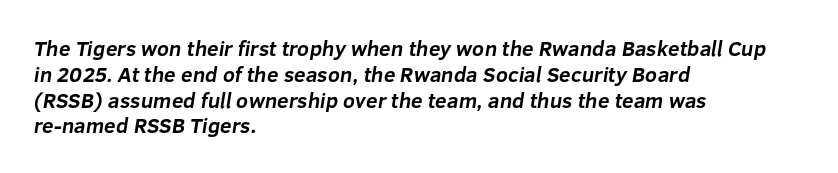
{"bold": "yes", "underline": "no", "align": "left", "line_spacing_ratio": 1.23, "letter_spacing": "normal", "letter_spacing_em": 0.0, "glyph_px": 21}
